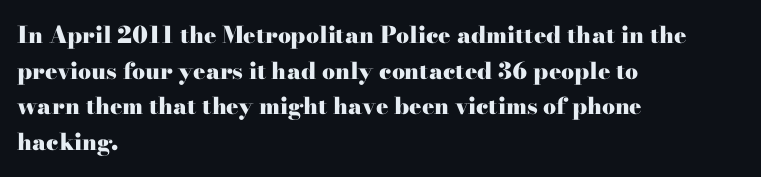
The image shows 23 px bold type, upright; set left-aligned, normal line spacing (1.55x), normal letter spacing, not underlined.
